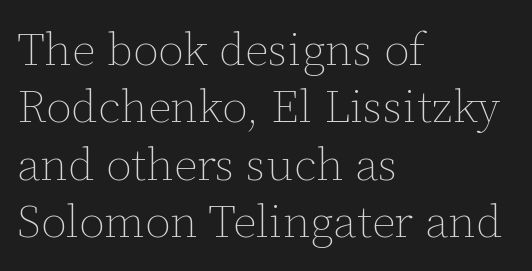
The image shows 46 px thin type, upright; set left-aligned, normal line spacing (1.25x), normal letter spacing, not underlined; low stroke contrast and a medium x-height.
